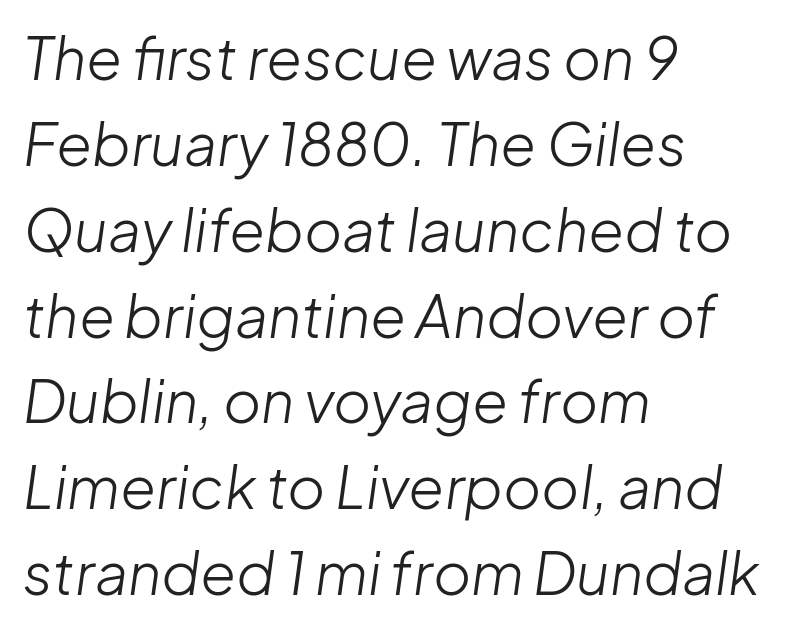
The image shows 58 px light type, italic (leaning right); set left-aligned, normal line spacing (1.48x), normal letter spacing, not underlined; low stroke contrast and a medium x-height.
